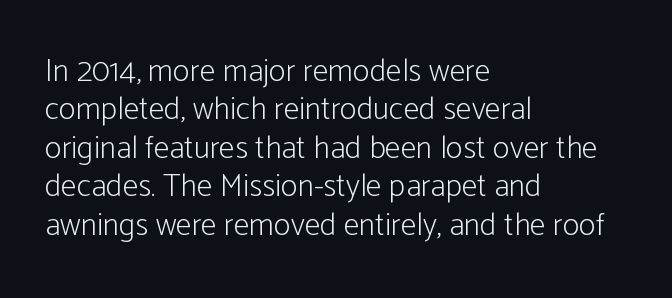
{"serif": "no", "italic": "no", "bold": "no", "weight": "light", "width": "condensed", "stroke_contrast": "low", "x_height": "medium", "monospaced": "no", "underline": "no", "align": "left", "line_spacing_ratio": 1.2, "letter_spacing": "normal", "letter_spacing_em": 0.0, "glyph_px": 32}
